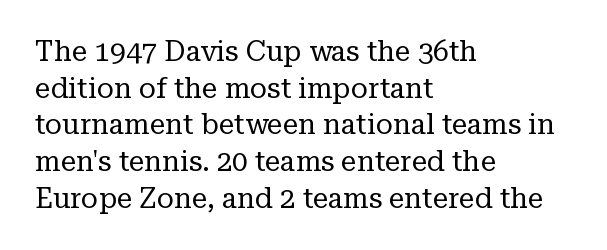
{"serif": "yes", "italic": "no", "bold": "no", "weight": "regular", "width": "normal", "stroke_contrast": "low", "x_height": "medium", "monospaced": "no", "underline": "no", "align": "left", "line_spacing": "normal", "line_spacing_ratio": 1.31, "letter_spacing": "normal", "letter_spacing_em": 0.0, "glyph_px": 28}
